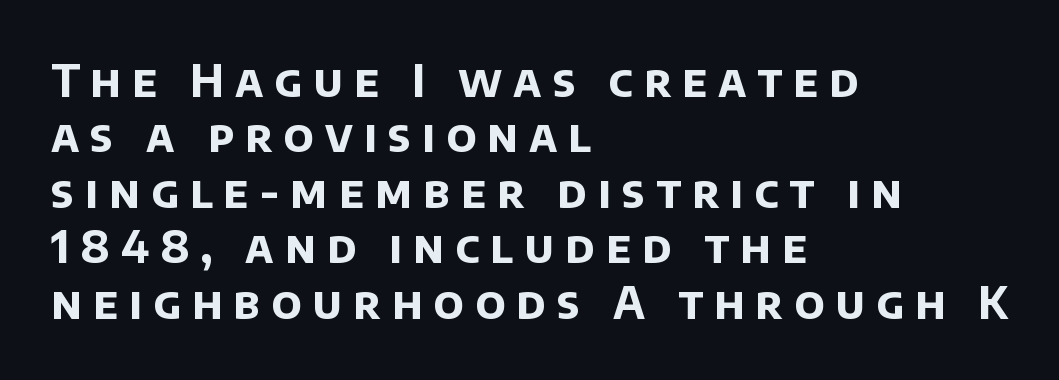
The image shows 44 px bold sans-serif type; set left-aligned, normal line spacing (1.26x), unusually wide letter spacing (+0.25 em), not underlined; low stroke contrast and a large x-height.
